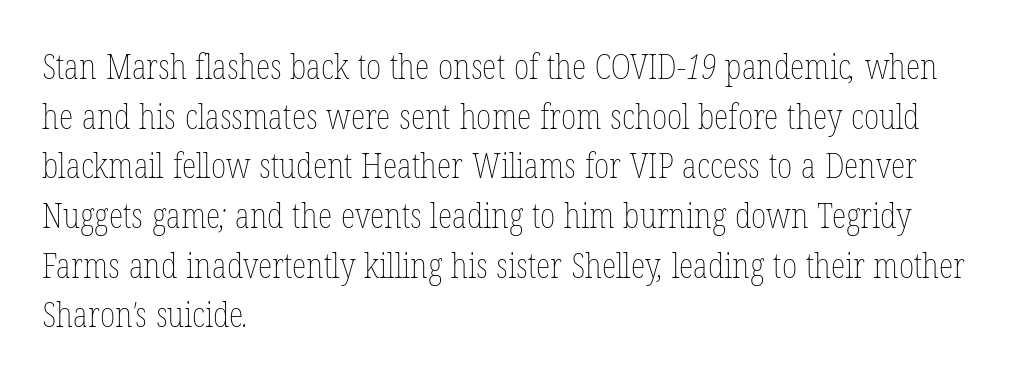
Vertically, the passage feels balanced, rows spaced as you'd expect. Plain, unruled lines of type. A typesetter would call this zero additional tracking. Varying glyph widths throughout — classic text-font behaviour. The lines are quadded left. Vertical stems look standard width or narrower in stroke.
